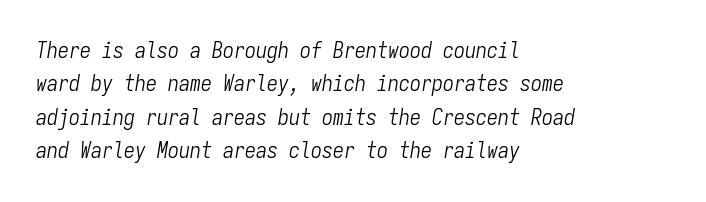
What's the leading like? Ordinary, nothing unusual. Descenders hang freely into open space. This is oblique type, the kind used for emphasis or titles. You could call the tracking neutral — neither tight nor loose. A classic flush-left, rag-right setting is used for this passage. Heft: none added — not bold.
